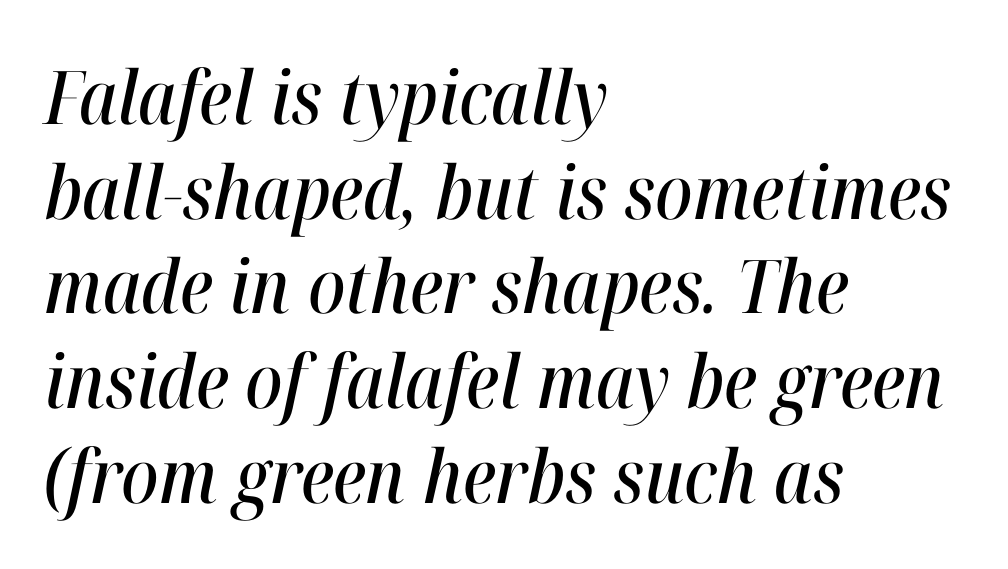
This block has exactly the height ordinary leading produces. When letters slant like this, we call the style italic. No extra tracking has been applied to these lines. Quick note: underline off. Is this a fixed-width face? No — the glyphs have proportional, varying widths. This rendering uses left alignment, leaving the right contour irregular.
